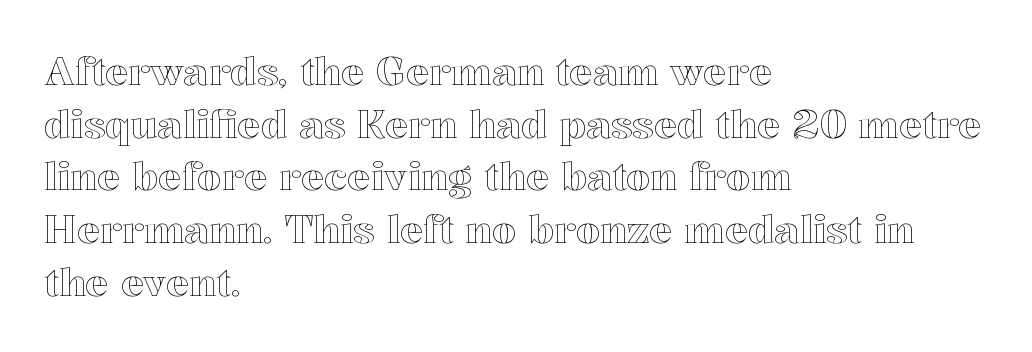
Q: Is the text italic (slanted)? A: No, it is upright.
Q: Is the text underlined? A: No.
Q: How is the paragraph aligned? A: Left-aligned.
Q: Is the spacing between letters normal or unusually wide? A: Normal.
Q: Is the spacing between lines tight, normal or loose? A: Normal.
Q: Width (condensed, normal, or wide)? A: Normal.
Q: x-height? A: Medium.
Q: Monospaced? A: No.
